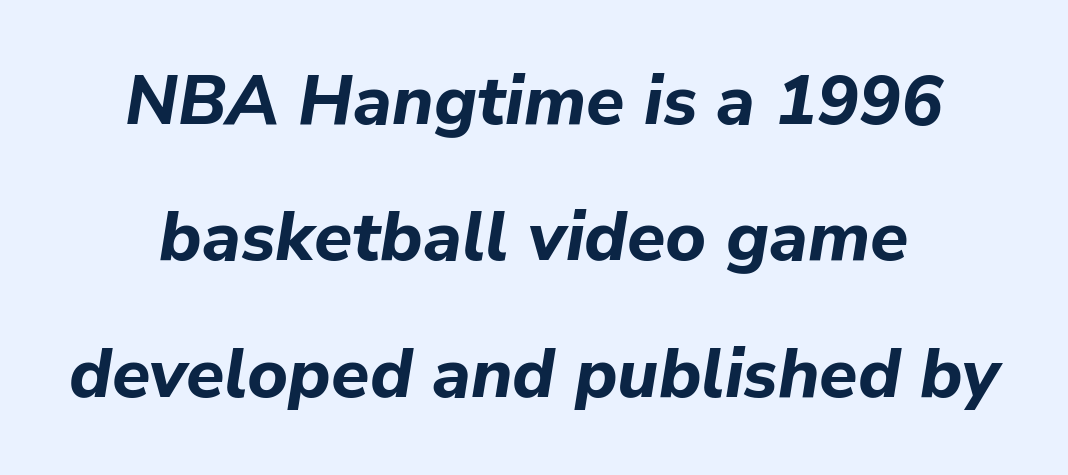
Q: Is the text bold? A: Yes.
Q: Is the text italic (slanted)? A: Yes, it leans right by about 9 degrees.
Q: Is the text underlined? A: No.
Q: Is the spacing between letters normal or unusually wide? A: Normal.
Q: Is the spacing between lines tight, normal or loose? A: Loose.
Q: Width (condensed, normal, or wide)? A: Normal.
Q: Stroke contrast? A: Low.
Q: x-height? A: Medium.
Q: Monospaced? A: No.
